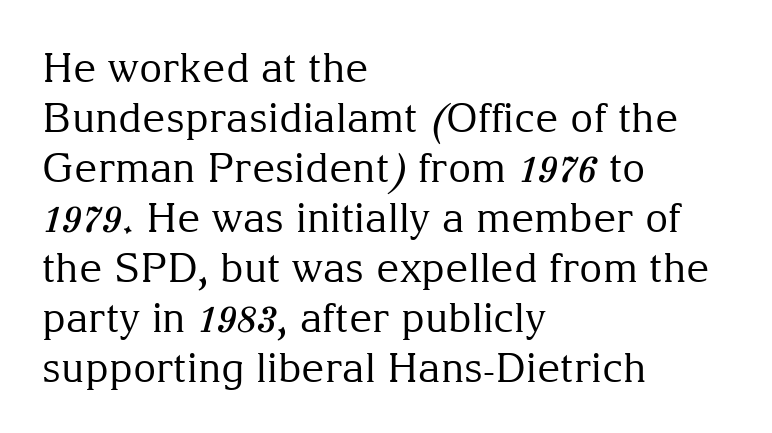
{"serif": "yes", "italic": "no", "bold": "no", "weight": "regular", "width": "normal", "stroke_contrast": "medium", "x_height": "medium", "monospaced": "no", "underline": "no", "align": "left", "line_spacing": "normal", "line_spacing_ratio": 1.25, "letter_spacing": "normal", "letter_spacing_em": 0.0, "glyph_px": 40}
